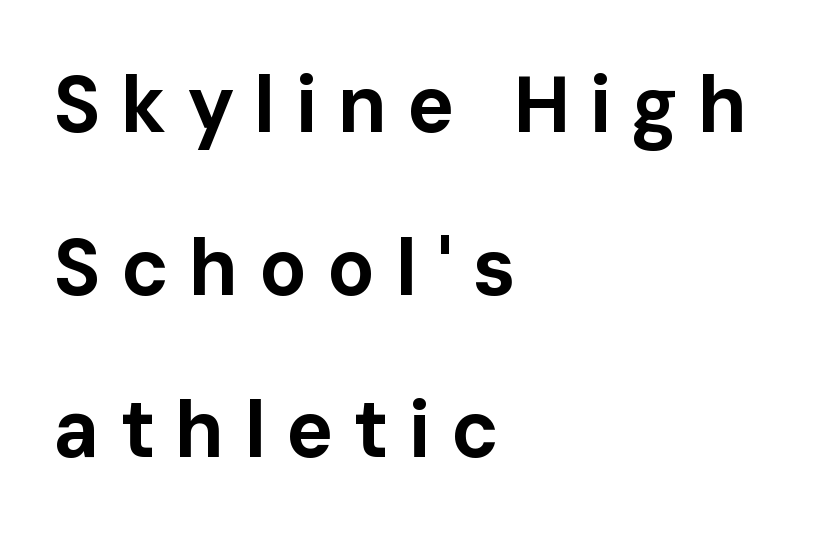
{"serif": "no", "italic": "no", "bold": "yes", "weight": "bold", "width": "normal", "stroke_contrast": "low", "x_height": "medium", "monospaced": "no", "underline": "no", "align": "left", "line_spacing": "loose", "line_spacing_ratio": 2.06, "letter_spacing": "wide", "letter_spacing_em": 0.25, "glyph_px": 79}
